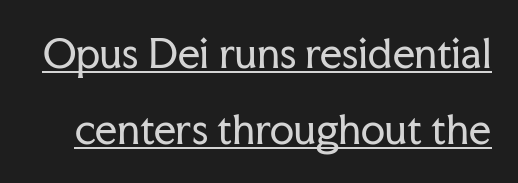
The image shows 39 px regular-weight serif type, upright; set loose line spacing (1.96x), normal letter spacing, underlined; low stroke contrast and a medium x-height.
